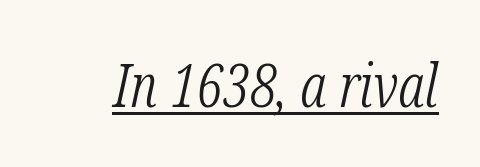
Q: Is the text bold? A: No.
Q: Is the text italic (slanted)? A: Yes, it leans right by about 12 degrees.
Q: Is the typeface a serif or a sans-serif typeface? A: Serif.
Q: Is the text underlined? A: Yes.
Q: Is the spacing between letters normal or unusually wide? A: Normal.
Q: Width (condensed, normal, or wide)? A: Condensed.
Q: Stroke contrast? A: Low.
Q: x-height? A: Medium.
Q: Monospaced? A: No.
